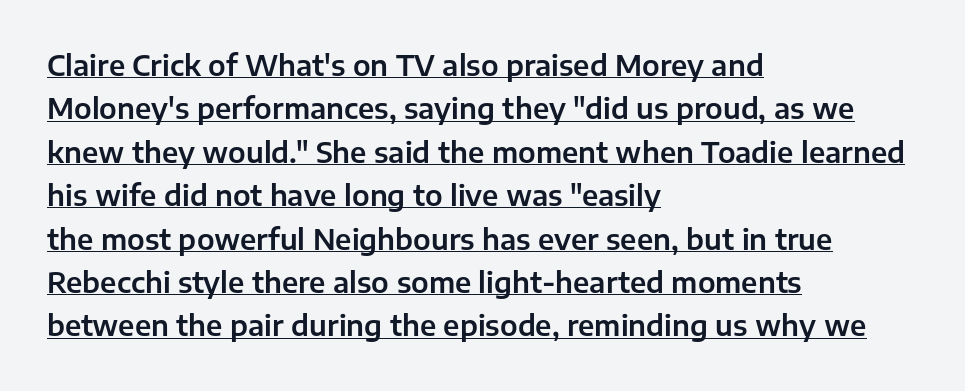
Q: Is the text italic (slanted)? A: No, it is upright.
Q: Is the typeface a serif or a sans-serif typeface? A: Sans-serif.
Q: Is the text underlined? A: Yes.
Q: How is the paragraph aligned? A: Left-aligned.
Q: Is the spacing between letters normal or unusually wide? A: Normal.
Q: Is the spacing between lines tight, normal or loose? A: Normal.
Q: Width (condensed, normal, or wide)? A: Normal.
Q: Stroke contrast? A: Low.
Q: x-height? A: Medium.
Q: Monospaced? A: No.
